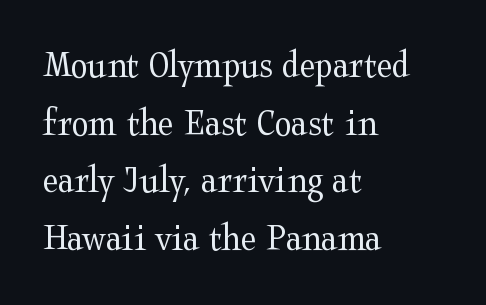
The glyphs are unaccompanied by any horizontal stroke below them. Each letter keeps its own natural width here, so spacing adapts to shape. Tracking value appears to be zero — textbook default spacing. Successive baselines arrive at the customary interval. Tall strokes in this sample are plumb rather than angled. I'd call this a serif setting — the letters wear small feet.
